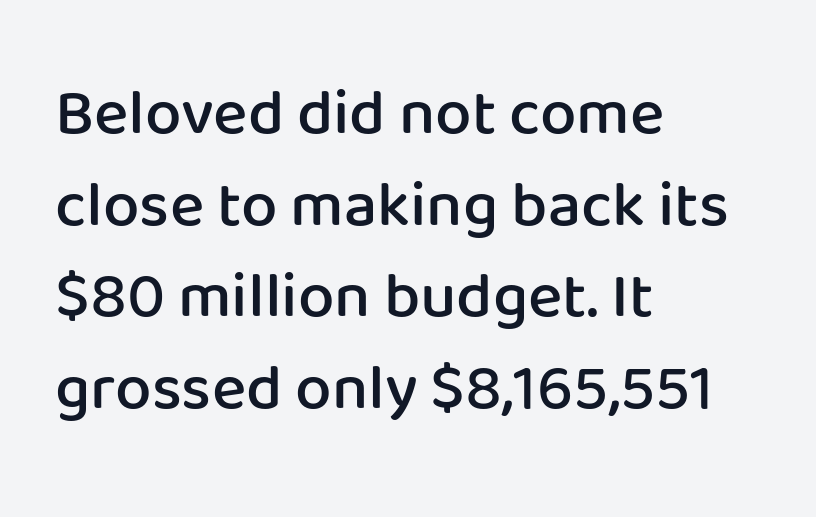
The gap between lines stays unmarked. Proportional: the letters do not fall into vertical columns. Summary of vertical rhythm: regular, with standard interline spacing. Here the glyphs are tracked normally, forming tight word shapes. The type sits square on the baseline with zero lean. Its strokes are somewhat broadened, the hallmark of semibold type.
